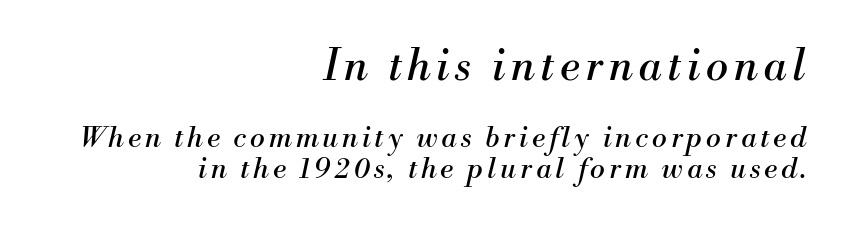
Q: Is the text bold? A: No.
Q: Is the text italic (slanted)? A: Yes, it leans right by about 13 degrees.
Q: Is the typeface a serif or a sans-serif typeface? A: Serif.
Q: Is the text underlined? A: No.
Q: How is the paragraph aligned? A: Right-aligned.
Q: Is the spacing between lines tight, normal or loose? A: Tight.
Q: Which block of text is set in a larger size, the first (top) or the second (bottom)? A: The first (top) one.
Q: Width (condensed, normal, or wide)? A: Normal.
Q: Stroke contrast? A: Medium.
Q: x-height? A: Small.
Q: Monospaced? A: No.
